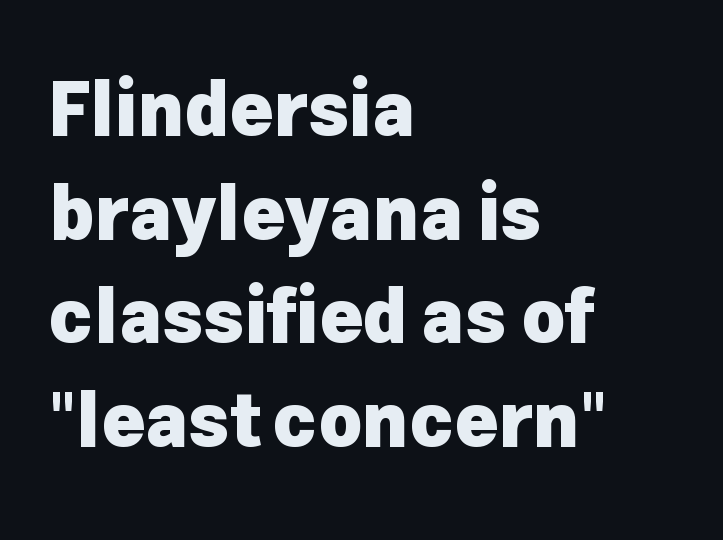
{"serif": "no", "italic": "no", "bold": "yes", "weight": "heavy", "width": "normal", "stroke_contrast": "low", "x_height": "medium", "monospaced": "no", "underline": "no", "align": "left", "line_spacing": "normal", "line_spacing_ratio": 1.4, "letter_spacing": "normal", "letter_spacing_em": 0.0, "glyph_px": 74}
